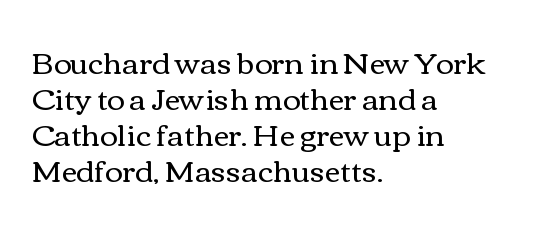
{"italic": "no", "bold": "no", "weight": "regular", "width": "wide", "stroke_contrast": "medium", "x_height": "medium", "monospaced": "no", "underline": "no", "align": "left", "line_spacing_ratio": 1.2, "letter_spacing": "normal", "letter_spacing_em": 0.0, "glyph_px": 30}
